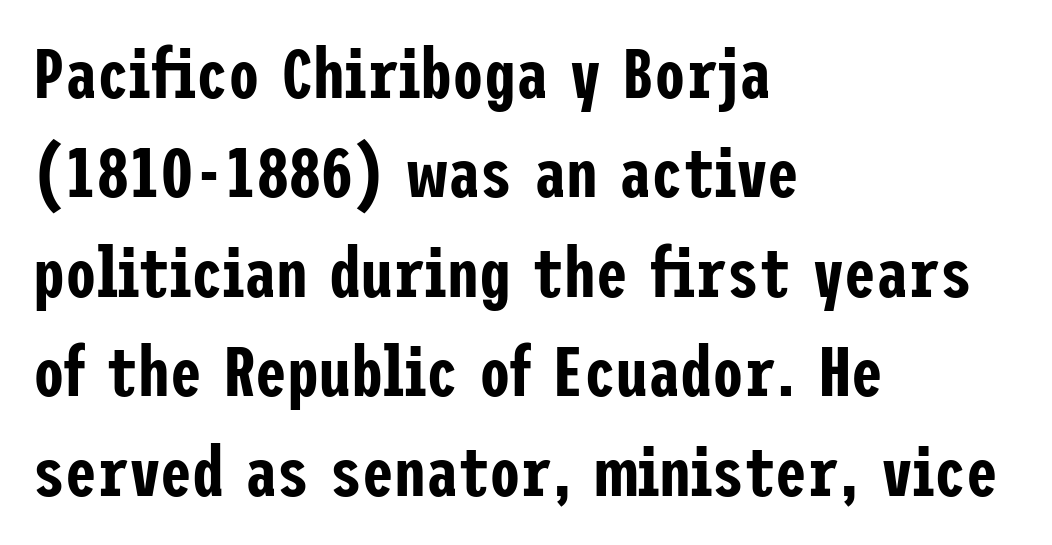
Observe the ordinary spacing: letters are neighbours, not strangers. Quick note: not italic, upright. The vertical gap from one line to the next is medium. The letters carry no serifs — their stems end cleanly without finishing strokes. One-word summary of the alignment: left. Plain, unruled lines of type.
